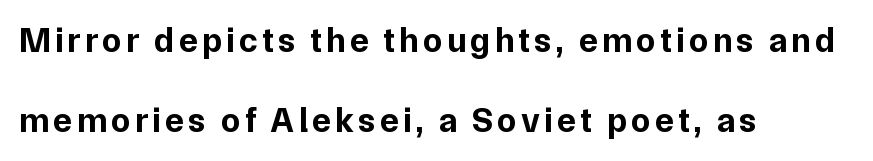
The image shows 35 px bold sans-serif type, upright; set left-aligned, loose line spacing (2.3x), not underlined; low stroke contrast and a medium x-height.
